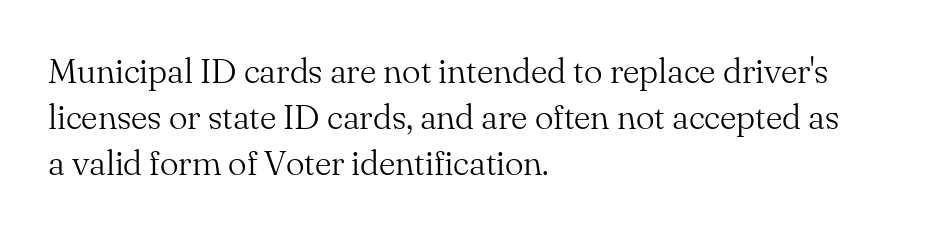
The image shows 35 px light serif type, upright; set left-aligned, normal line spacing (1.31x), normal letter spacing, not underlined; medium stroke contrast and a small x-height.
